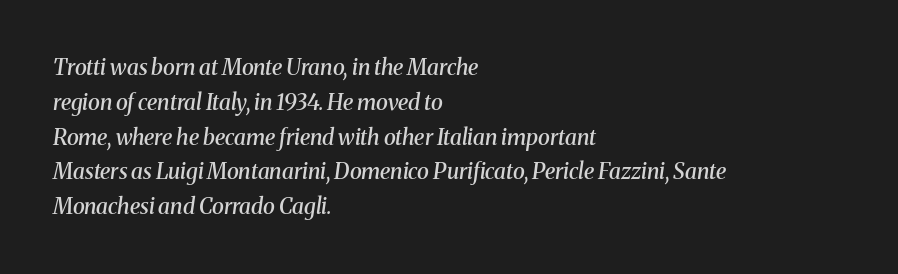
{"italic": "yes", "lean": "right", "slant_degrees": 8, "bold": "semi", "underline": "no", "align": "left", "line_spacing": "normal", "line_spacing_ratio": 1.58, "letter_spacing": "normal", "letter_spacing_em": 0.0, "glyph_px": 22}
